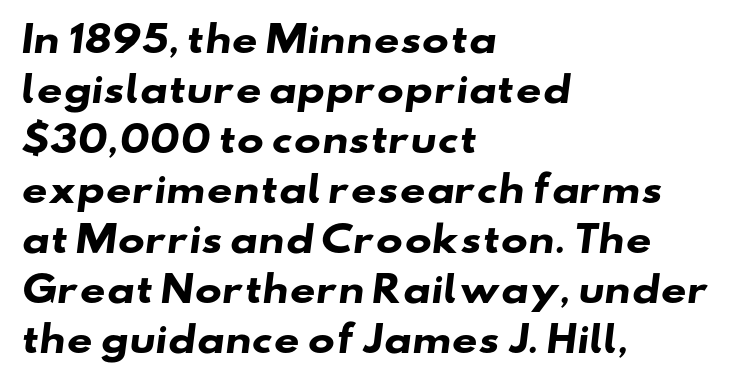
{"serif": "no", "bold": "yes", "weight": "heavy", "width": "wide", "stroke_contrast": "low", "x_height": "small", "monospaced": "no", "underline": "no", "align": "left", "line_spacing": "normal", "line_spacing_ratio": 1.39, "letter_spacing": "normal", "letter_spacing_em": 0.0, "glyph_px": 36}
